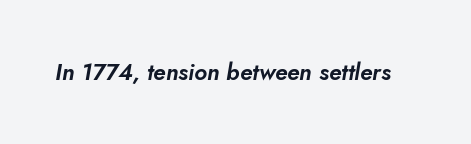
Q: Is the text italic (slanted)? A: Yes, it leans right by about 5 degrees.
Q: Is the text underlined? A: No.
Q: Is the spacing between letters normal or unusually wide? A: Normal.
